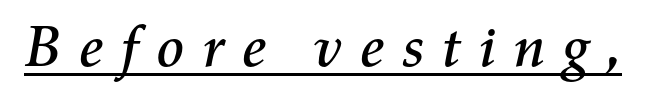
Q: Is the text italic (slanted)? A: Yes, it leans right by about 11 degrees.
Q: Is the text underlined? A: Yes.
Q: Is the spacing between letters normal or unusually wide? A: Unusually wide.
Q: Width (condensed, normal, or wide)? A: Normal.
Q: Stroke contrast? A: Medium.
Q: x-height? A: Medium.
Q: Monospaced? A: No.
